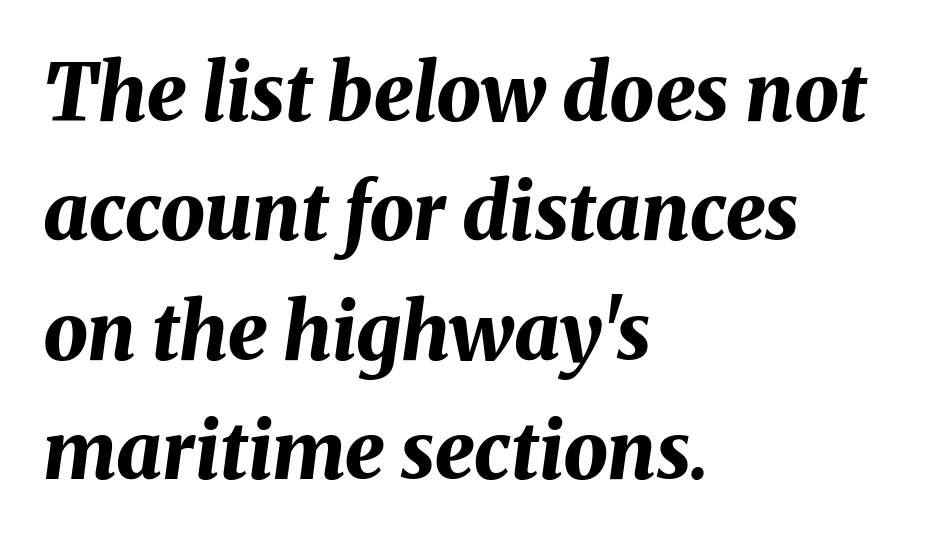
One-word summary of the alignment: left. Do the characters align in a grid? No, the font is proportional. The typesetting leans heavy: a genuine bold. Letters rest on an invisible, unmarked baseline. Characters are canted at an angle relative to the baseline's perpendicular. Rows of type keep a routine distance in the vertical direction.
